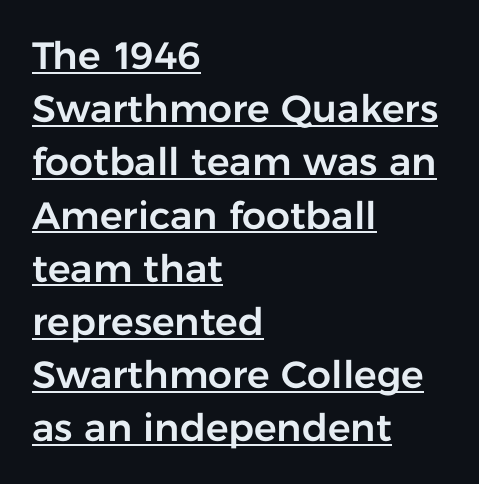
The image shows 38 px sans-serif type, upright; set left-aligned, normal line spacing (1.4x), normal letter spacing, underlined; low stroke contrast and a medium x-height.
